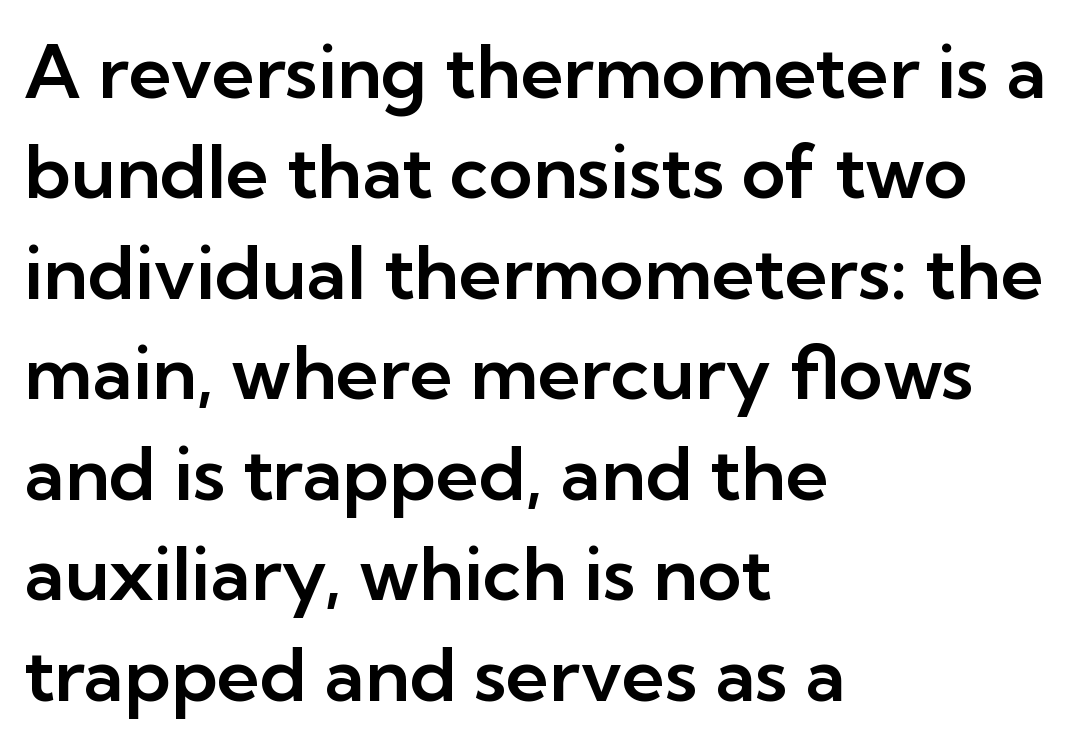
Each letter keeps its own natural width here, so spacing adapts to shape. The leading is moderate, giving the passage an even texture. Bare-footed words on every line. The font family rendered here belongs to the sans-serif group. Nothing unusual about the tracking: characters are spaced as the font intends. Italic: no, the glyphs are upright roman.
